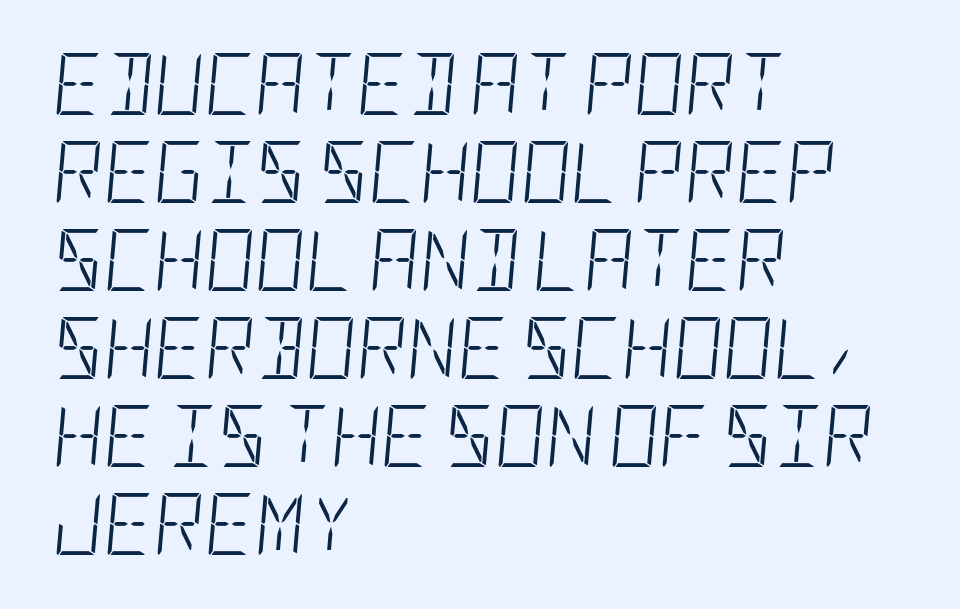
{"italic": "yes", "lean": "right", "slant_degrees": 5, "bold": "no", "weight": "light", "width": "condensed", "stroke_contrast": "low", "x_height": "large", "underline": "no", "align": "left", "line_spacing": "normal", "line_spacing_ratio": 1.42, "letter_spacing": "normal", "letter_spacing_em": 0.0, "glyph_px": 62}
